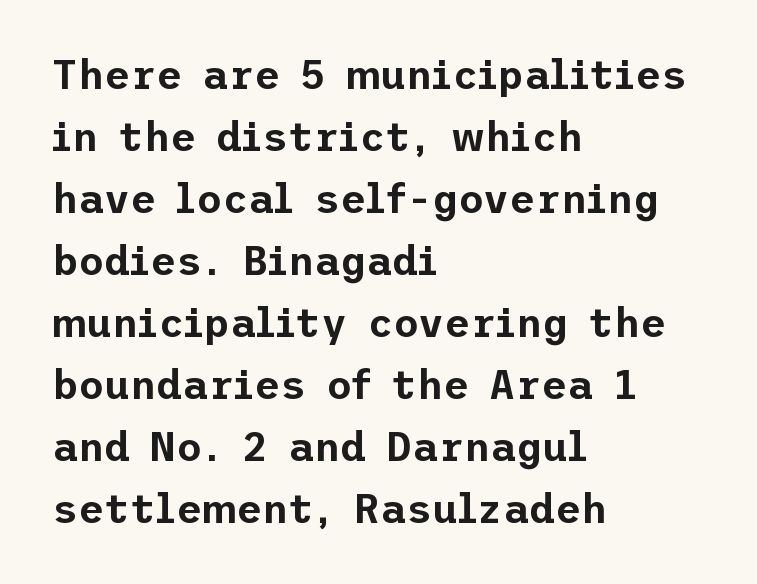
The image shows 40 px sans-serif type, upright; set left-aligned, normal line spacing (1.55x), normal letter spacing, not underlined; low stroke contrast and a medium x-height.
